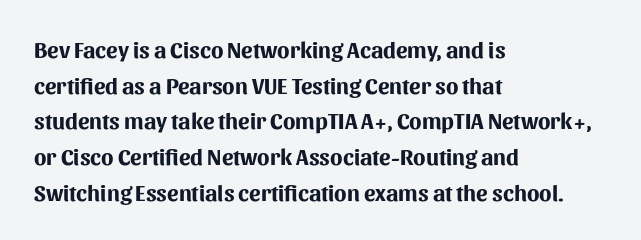
{"italic": "no", "bold": "yes", "underline": "no", "align": "left", "line_spacing": "normal", "line_spacing_ratio": 1.55, "letter_spacing": "normal", "letter_spacing_em": 0.0, "glyph_px": 23}
